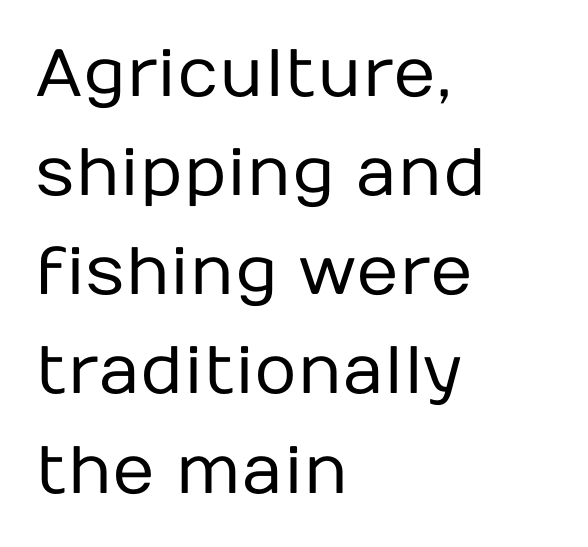
Q: Is the text bold? A: No.
Q: Is the text italic (slanted)? A: No, it is upright.
Q: Is the typeface a serif or a sans-serif typeface? A: Sans-serif.
Q: Is the text underlined? A: No.
Q: How is the paragraph aligned? A: Left-aligned.
Q: Is the spacing between letters normal or unusually wide? A: Normal.
Q: Is the spacing between lines tight, normal or loose? A: Normal.
Q: Width (condensed, normal, or wide)? A: Normal.
Q: Stroke contrast? A: Low.
Q: x-height? A: Medium.
Q: Monospaced? A: No.
